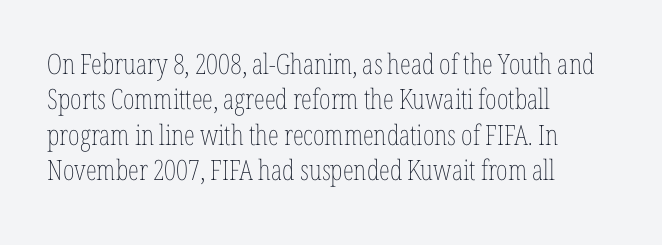
The image shows 28 px thin, condensed type, upright; set left-aligned, normal line spacing (1.26x), normal letter spacing, not underlined; low stroke contrast and a medium x-height.
